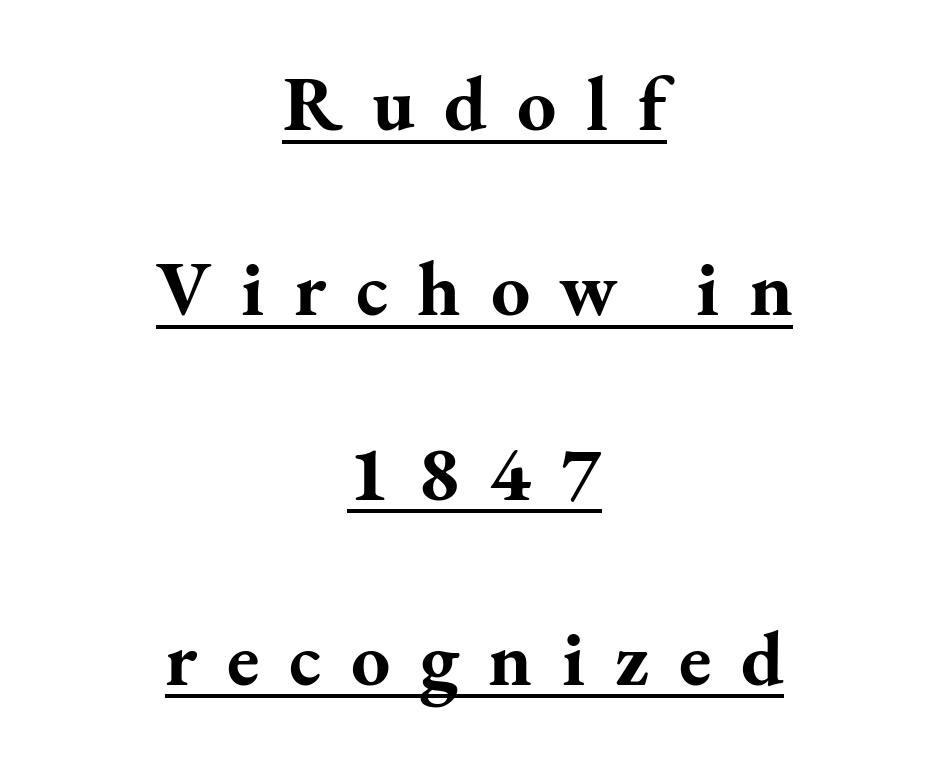
Tall strokes in this sample are plumb rather than angled. Horizontally, the lines are justified to the midpoint only. The letters are spread apart with noticeably loose tracking. Somebody hit Ctrl+U on this one — the words are underlined. Each letter keeps its own natural width here, so spacing adapts to shape.
